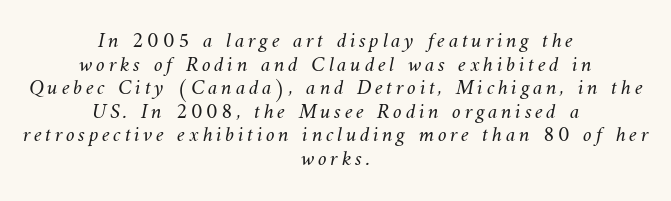
The image shows 22 px text type; set centered, tight line spacing (1.07x), not underlined.
